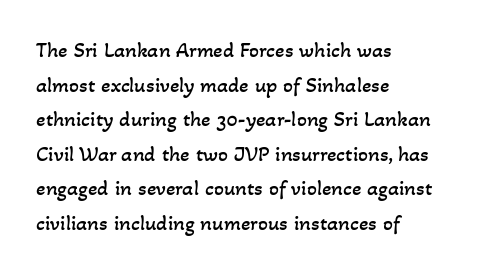
{"bold": "no", "underline": "no", "align": "left", "line_spacing": "normal", "line_spacing_ratio": 1.57, "letter_spacing": "normal", "letter_spacing_em": 0.0, "glyph_px": 22}
